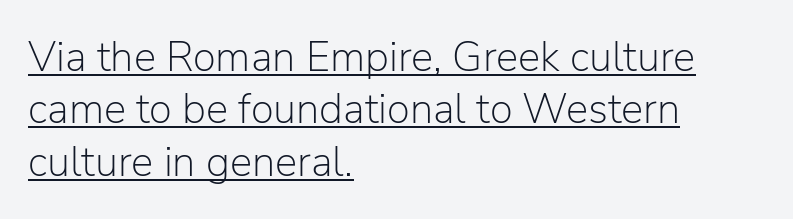
{"serif": "no", "italic": "no", "bold": "no", "weight": "light", "width": "normal", "stroke_contrast": "low", "x_height": "medium", "monospaced": "no", "underline": "yes", "align": "left", "line_spacing": "normal", "line_spacing_ratio": 1.25, "letter_spacing": "normal", "letter_spacing_em": 0.0, "glyph_px": 42}
